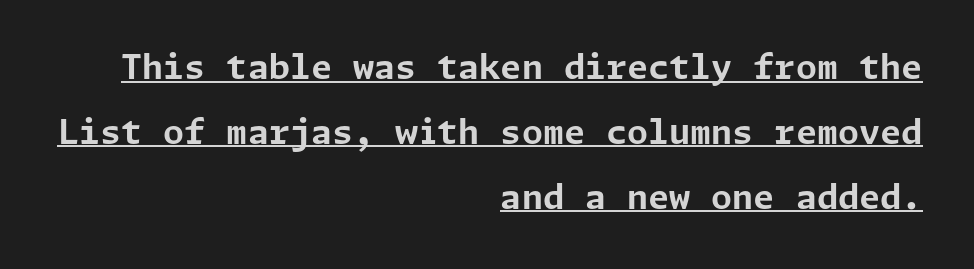
Layout note: lines flush right. Does the lettering tilt? It doesn't — this is upright. Look at the tracking — it's just the regular setting, nothing added. Thick stems and heavy bowls — unmistakably bold. Baseline-to-baseline distance is far greater than the letter height.
